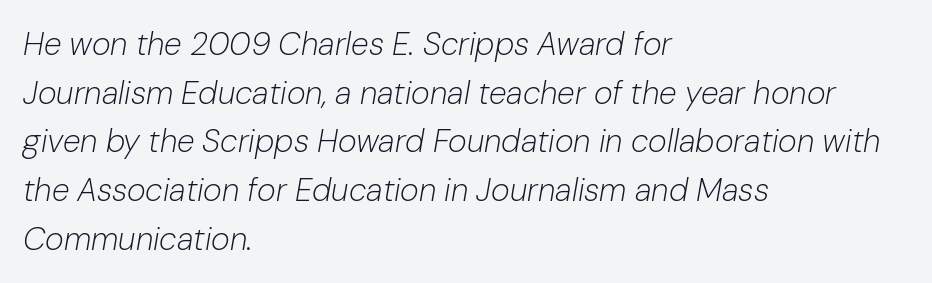
The image shows 32 px light type, italic (leaning right); set left-aligned, normal line spacing (1.52x), normal letter spacing, not underlined; low stroke contrast and a medium x-height.
